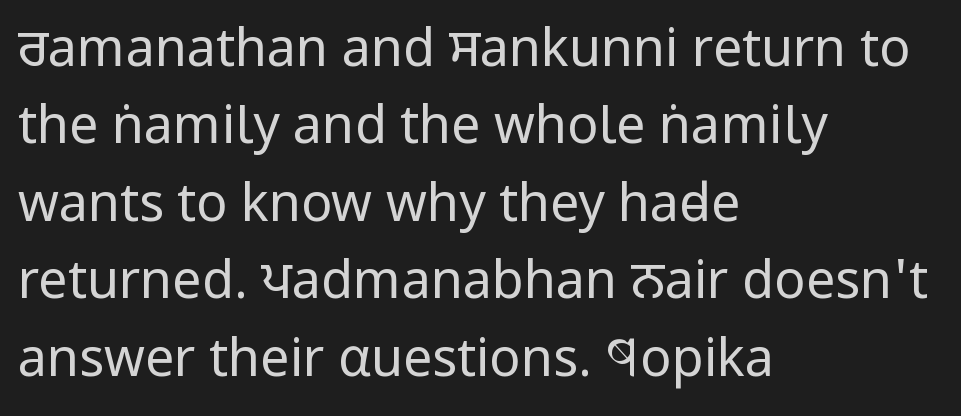
The image shows 52 px regular-weight, condensed sans-serif type, upright; set left-aligned, normal line spacing (1.49x), normal letter spacing, not underlined; low stroke contrast and a large x-height.
